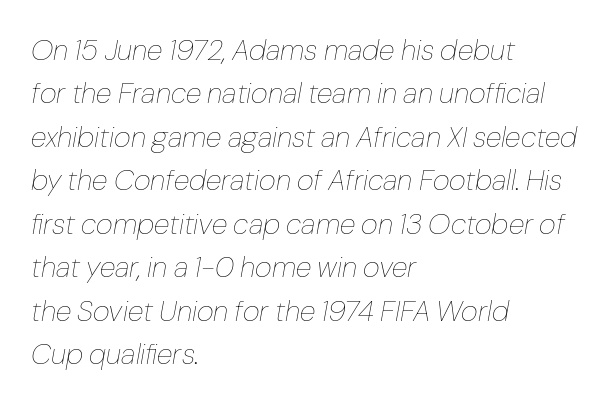
{"italic": "yes", "lean": "right", "slant_degrees": 10, "bold": "no", "weight": "thin", "width": "normal", "stroke_contrast": "low", "x_height": "medium", "monospaced": "no", "underline": "no", "align": "left", "line_spacing": "normal", "line_spacing_ratio": 1.5, "letter_spacing": "normal", "letter_spacing_em": 0.0, "glyph_px": 29}
